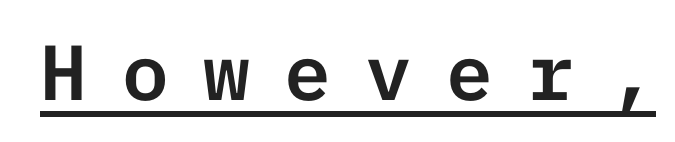
Q: Is the text italic (slanted)? A: No, it is upright.
Q: Is the typeface a serif or a sans-serif typeface? A: Sans-serif.
Q: Is the text underlined? A: Yes.
Q: Is the spacing between letters normal or unusually wide? A: Unusually wide.
Q: Width (condensed, normal, or wide)? A: Normal.
Q: Stroke contrast? A: Low.
Q: x-height? A: Medium.
